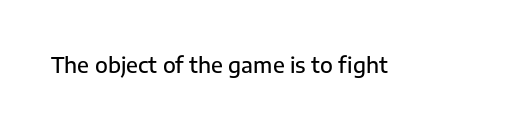
Q: Is the text bold? A: Semi-bold.
Q: Is the text italic (slanted)? A: No, it is upright.
Q: Is the text underlined? A: No.
Q: Is the spacing between letters normal or unusually wide? A: Normal.
